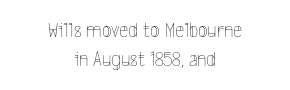
{"italic": "no", "bold": "no", "underline": "no", "align": "center", "line_spacing": "normal", "line_spacing_ratio": 1.34, "letter_spacing": "normal", "letter_spacing_em": 0.0, "glyph_px": 22}
